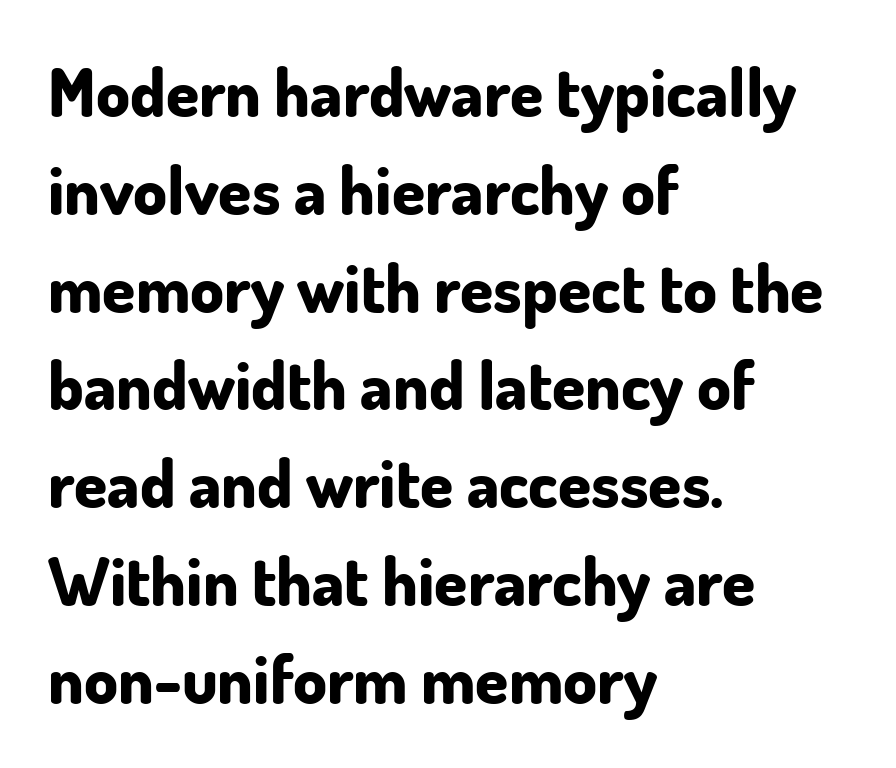
The designer went with a sans here, leaving each stem footless. Tracking value appears to be zero — textbook default spacing. Weight check: bold — yes, fully. Varying glyph widths throughout — classic text-font behaviour. The foot of each line stays bare and open.
